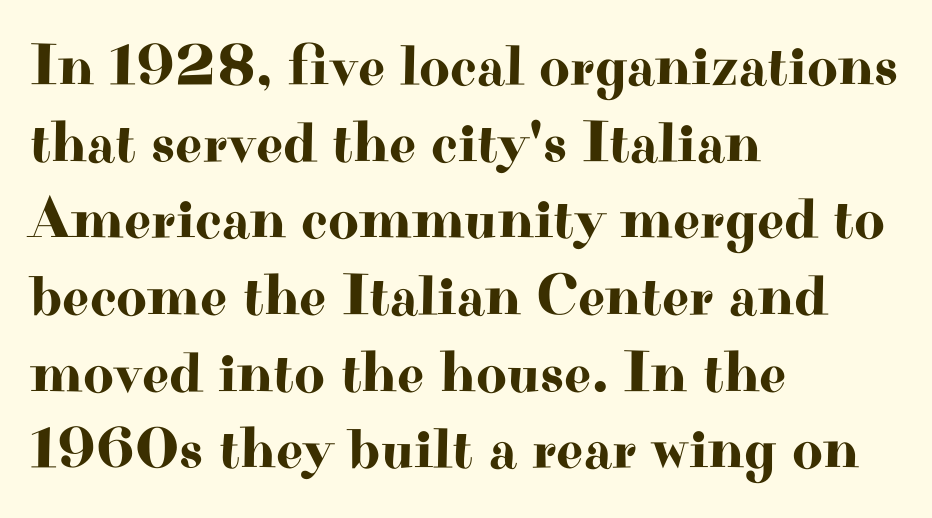
Letterform terminals end in serifs throughout the passage. The space between consecutive lines is moderate. The passage shown is not underscored anywhere. In terms of posture, this sample is upright. The face used here is proportionally spaced, like ordinary book or web type.
